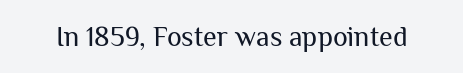
The image shows 28 px regular-weight sans-serif type, upright; set normal letter spacing, not underlined; medium stroke contrast and a medium x-height.
